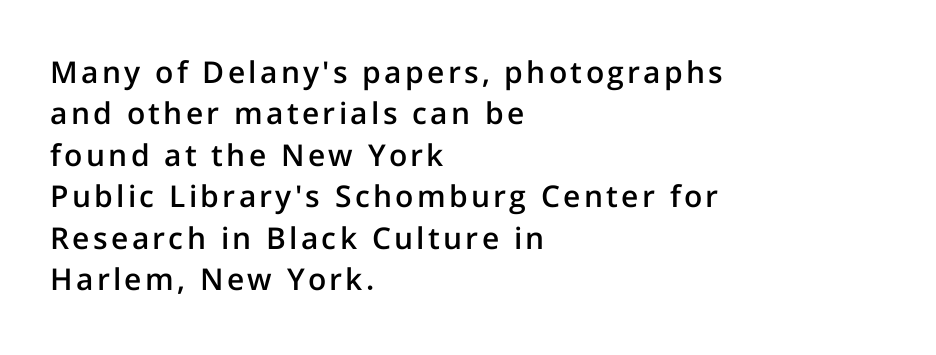
Q: Is the text bold? A: Semi-bold.
Q: Is the text italic (slanted)? A: No, it is upright.
Q: Is the typeface a serif or a sans-serif typeface? A: Sans-serif.
Q: Is the text underlined? A: No.
Q: How is the paragraph aligned? A: Left-aligned.
Q: Is the spacing between lines tight, normal or loose? A: Normal.
Q: Width (condensed, normal, or wide)? A: Normal.
Q: Stroke contrast? A: Low.
Q: x-height? A: Medium.
Q: Monospaced? A: No.
